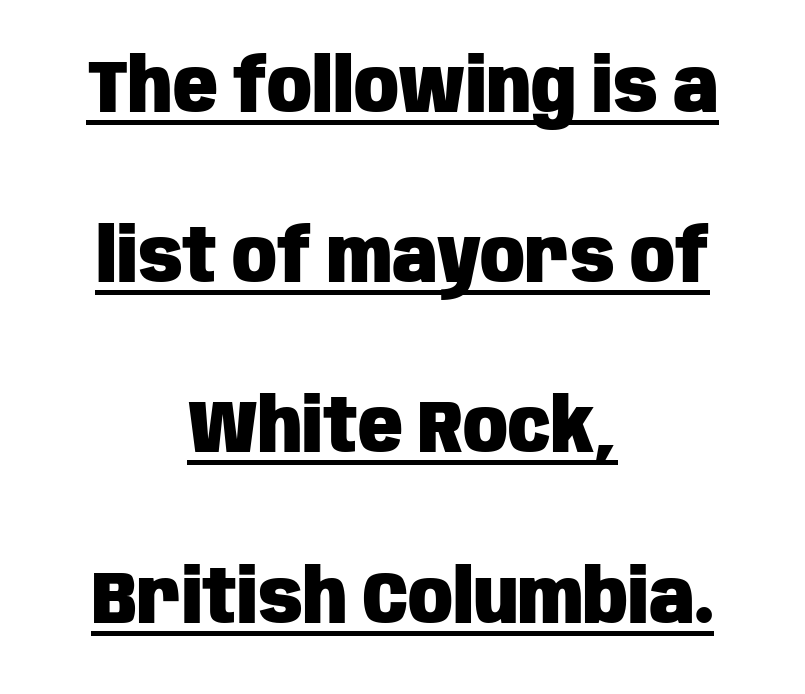
{"serif": "no", "italic": "no", "bold": "yes", "weight": "heavy", "width": "condensed", "stroke_contrast": "low", "x_height": "large", "monospaced": "no", "underline": "yes", "align": "center", "line_spacing": "loose", "line_spacing_ratio": 2.3, "letter_spacing": "normal", "letter_spacing_em": 0.0, "glyph_px": 74}
